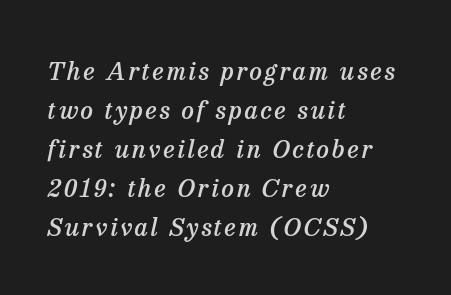
Descenders hang freely into open space. Interline gaps are of average width in this sample. Moderately thickened strokes mark this as semibold type. These lines were composed using italics. Casual observation: everything's shoved over to the left.
